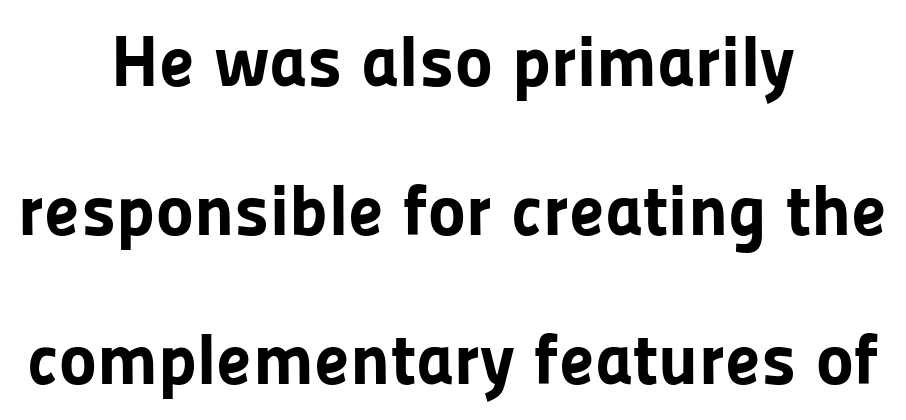
The image shows 72 px bold sans-serif type, upright; set centered, loose line spacing (2.07x), normal letter spacing, not underlined; low stroke contrast and a medium x-height.
